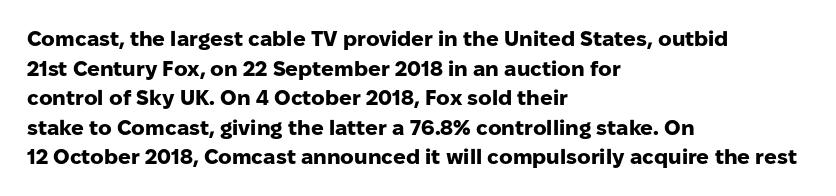
Q: Is the text bold? A: Yes.
Q: Is the text italic (slanted)? A: No, it is upright.
Q: Is the text underlined? A: No.
Q: How is the paragraph aligned? A: Left-aligned.
Q: Is the spacing between letters normal or unusually wide? A: Normal.
Q: Is the spacing between lines tight, normal or loose? A: Normal.
